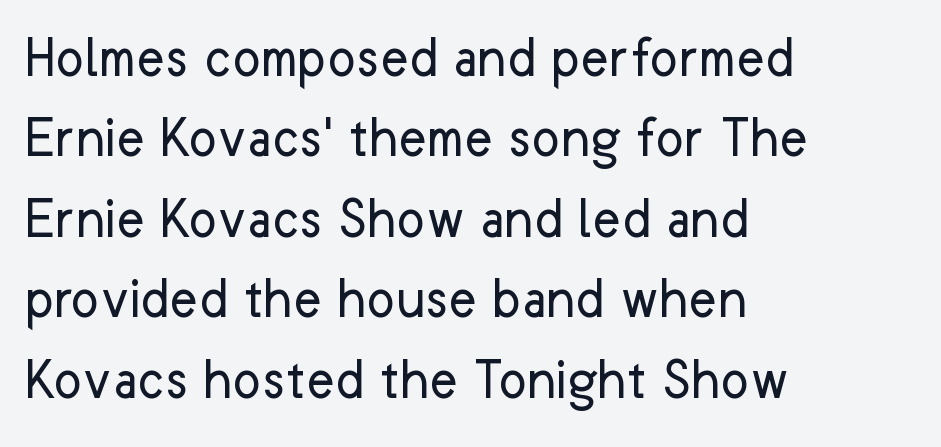
The image shows 60 px regular-weight sans-serif type, upright; set left-aligned, normal line spacing (1.34x), normal letter spacing, not underlined; low stroke contrast and a medium x-height.
